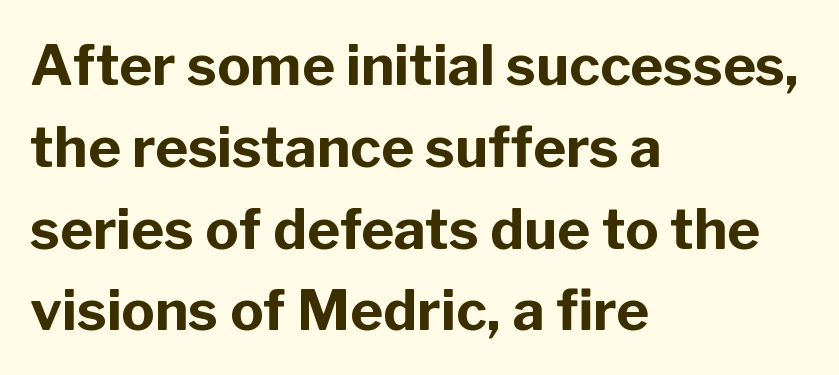
The image shows 56 px bold sans-serif type, upright; set left-aligned, normal line spacing (1.46x), normal letter spacing, not underlined; low stroke contrast and a medium x-height.
